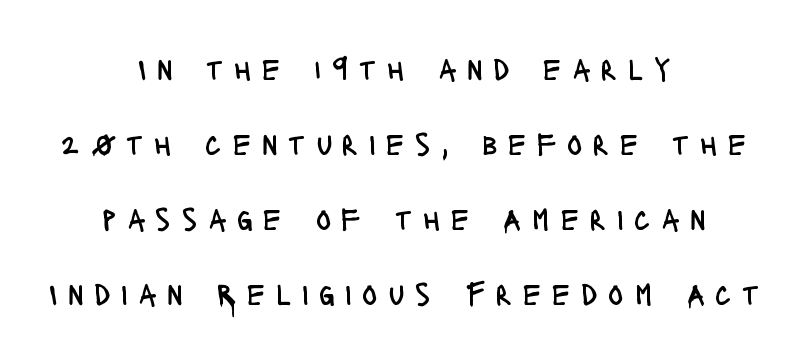
Type without underlining. The font sits on the lighter half of the weight spectrum, regular included. Is this a fixed-width face? No — the glyphs have proportional, varying widths. If you measured baseline to baseline, you'd find a long distance. Examine the stroke ends and you'll find no serifs. Tall strokes in this sample are plumb rather than angled.
